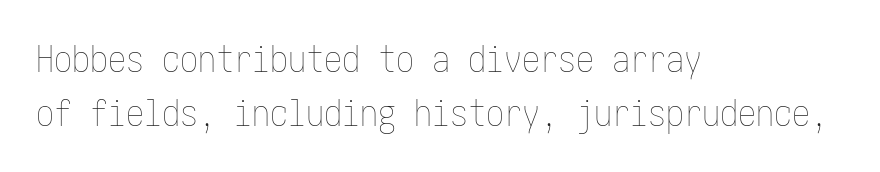
{"italic": "no", "bold": "no", "weight": "thin", "width": "condensed", "stroke_contrast": "low", "x_height": "medium", "underline": "no", "align": "left", "line_spacing": "normal", "line_spacing_ratio": 1.49, "letter_spacing": "normal", "letter_spacing_em": 0.0, "glyph_px": 36}
